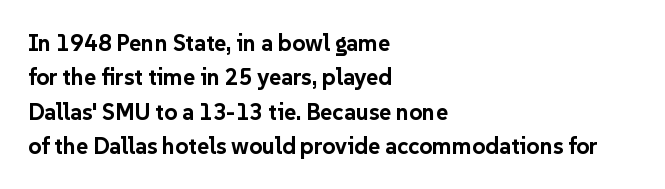
{"italic": "no", "bold": "yes", "underline": "no", "align": "left", "line_spacing": "normal", "line_spacing_ratio": 1.49, "letter_spacing": "normal", "letter_spacing_em": 0.0, "glyph_px": 23}
